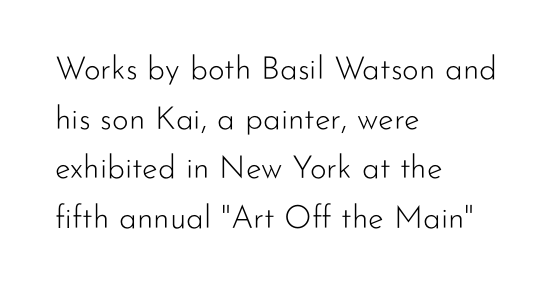
Looks like regular typesetting: each glyph gets only the width it needs. Characters remain perfectly vertical along every line. Every row of glyphs begins at an identical x-position on the left. Here the glyphs are tracked normally, forming tight word shapes.
